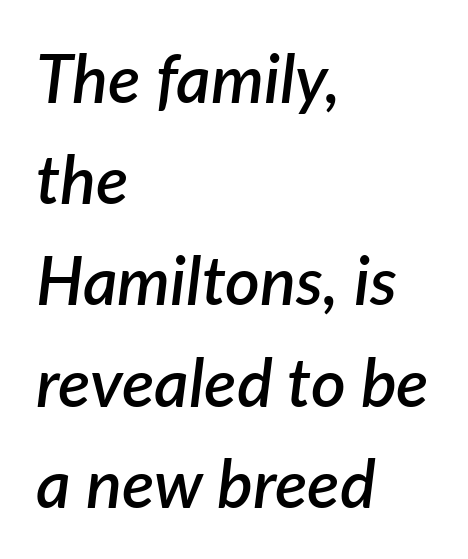
The sample has been set in demibold, a notch under bold. One-word summary of the alignment: left. Here the glyphs are tracked normally, forming tight word shapes. Does the leading feel generous? No, just average. Is this a fixed-width face? No — the glyphs have proportional, varying widths. The words here are not underlined.
